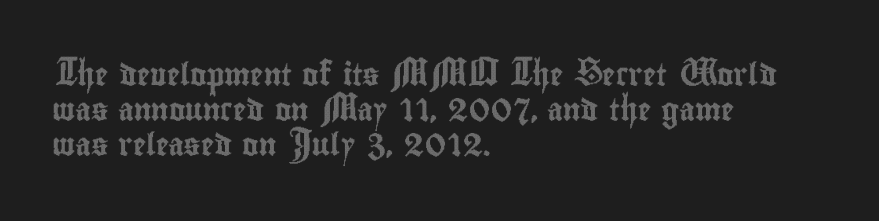
The image shows 22 px text type, upright; set left-aligned, normal line spacing (1.58x), normal letter spacing, not underlined.
